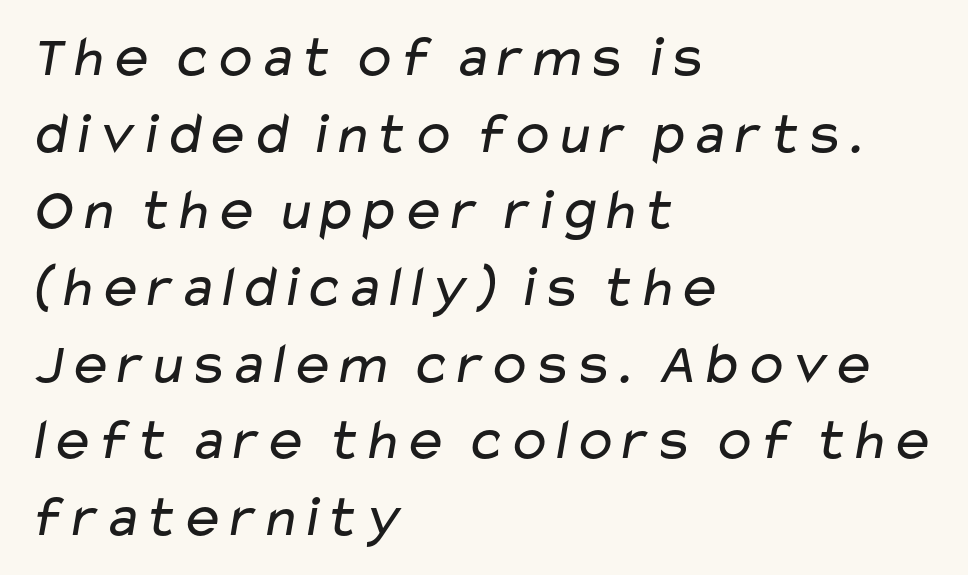
{"serif": "no", "bold": "no", "weight": "regular", "width": "wide", "stroke_contrast": "low", "x_height": "medium", "monospaced": "no", "underline": "no", "align": "left", "line_spacing": "normal", "line_spacing_ratio": 1.3, "letter_spacing": "normal", "letter_spacing_em": 0.0, "glyph_px": 59}
